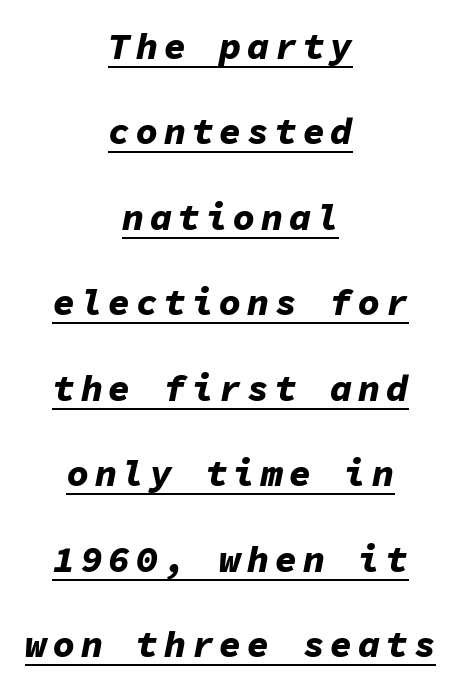
Q: Is the text bold? A: Yes.
Q: Is the text italic (slanted)? A: Yes, it leans right by about 11 degrees.
Q: Is the text underlined? A: Yes.
Q: How is the paragraph aligned? A: Centered.
Q: Is the spacing between lines tight, normal or loose? A: Loose.
Q: Width (condensed, normal, or wide)? A: Normal.
Q: Stroke contrast? A: Low.
Q: x-height? A: Medium.
Q: Monospaced? A: Yes.
